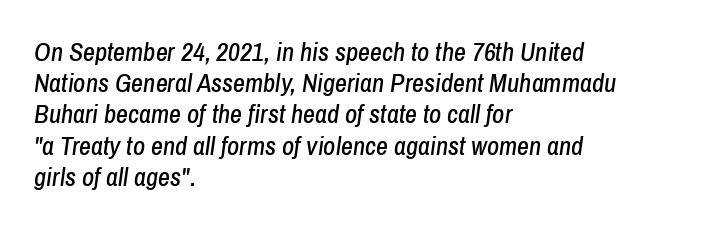
Lines of text with bare space underneath. Tracking here is standard; glyphs follow each other at the usual distance. Horizontally, the lines are justified to the leading edge only. Italic: yes, the glyphs are oblique.
